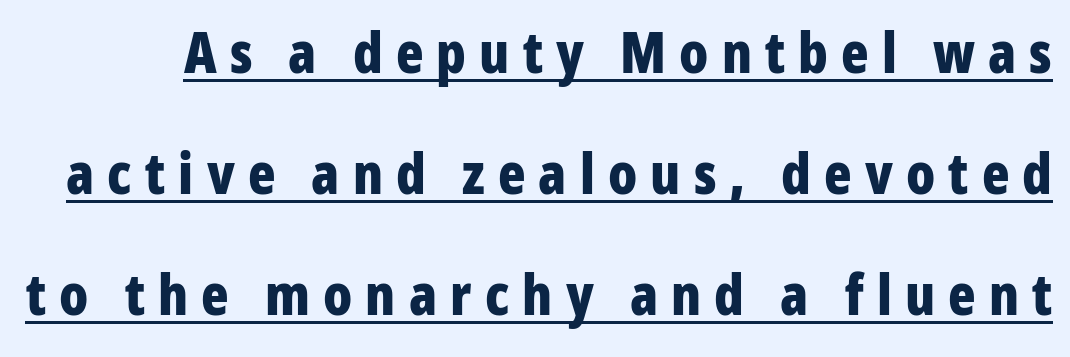
Q: Is the text bold? A: Yes.
Q: Is the text italic (slanted)? A: No, it is upright.
Q: Is the typeface a serif or a sans-serif typeface? A: Sans-serif.
Q: Is the text underlined? A: Yes.
Q: Is the spacing between letters normal or unusually wide? A: Unusually wide.
Q: Is the spacing between lines tight, normal or loose? A: Loose.
Q: Width (condensed, normal, or wide)? A: Condensed.
Q: Stroke contrast? A: Low.
Q: x-height? A: Medium.
Q: Monospaced? A: No.
